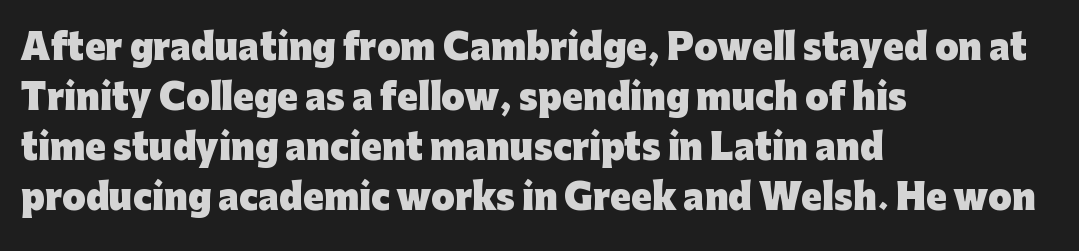
The letters sit at their default tracking, neither squeezed nor spread. Leading: standard. The type family on display is of the sans-serif kind. In terms of posture, this sample is upright.
